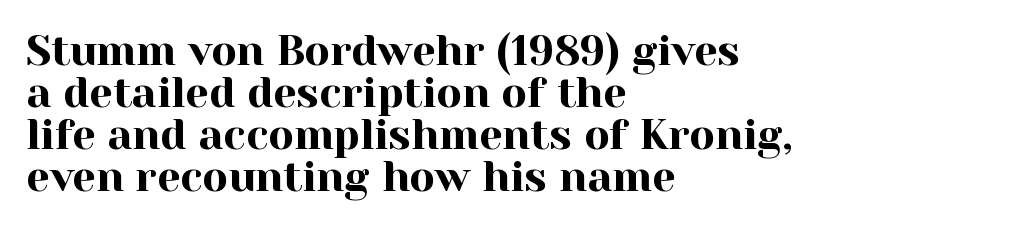
{"serif": "yes", "italic": "no", "width": "normal", "x_height": "medium", "monospaced": "no", "underline": "no", "align": "left", "line_spacing": "tight", "line_spacing_ratio": 1.0, "letter_spacing": "normal", "letter_spacing_em": 0.0, "glyph_px": 42}
